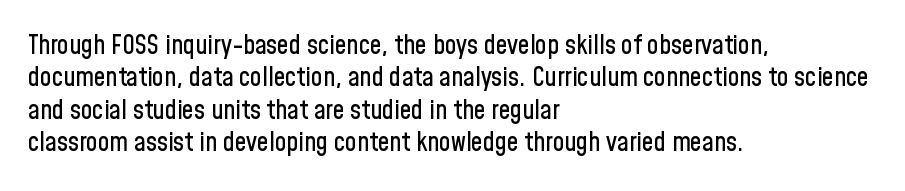
{"italic": "no", "underline": "no", "align": "left", "line_spacing": "normal", "line_spacing_ratio": 1.25, "letter_spacing": "normal", "letter_spacing_em": 0.0, "glyph_px": 26}
